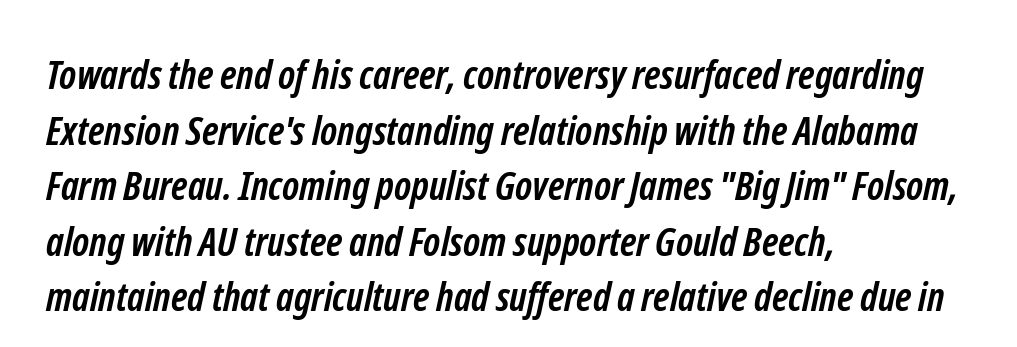
Q: Is the text bold? A: Yes.
Q: Is the typeface a serif or a sans-serif typeface? A: Sans-serif.
Q: Is the text underlined? A: No.
Q: How is the paragraph aligned? A: Left-aligned.
Q: Is the spacing between letters normal or unusually wide? A: Normal.
Q: Is the spacing between lines tight, normal or loose? A: Normal.
Q: Width (condensed, normal, or wide)? A: Condensed.
Q: Stroke contrast? A: Low.
Q: x-height? A: Medium.
Q: Monospaced? A: No.
